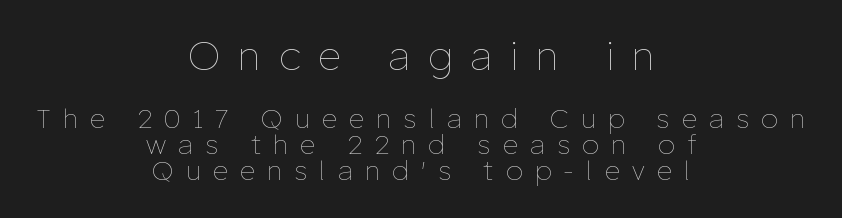
The passage is arranged like a title page — every line centered. Top chunk: large. Bottom chunk: small. The lettering holds an erect, upright posture throughout. Look at the tracking — it's clearly loosened, letters drifting apart. No chunkiness to these letters — they're not bold.
